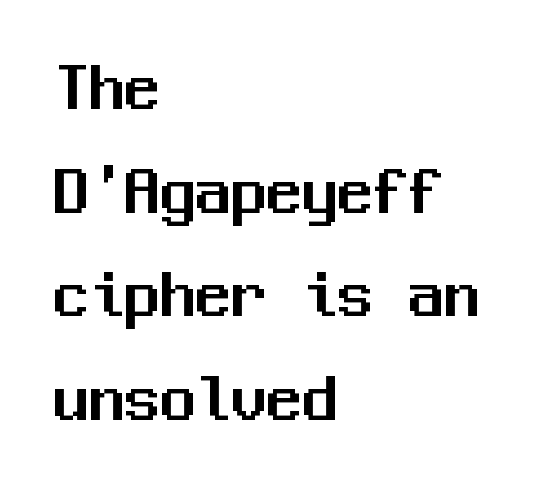
{"serif": "no", "italic": "no", "width": "normal", "stroke_contrast": "medium", "x_height": "medium", "monospaced": "yes", "underline": "no", "align": "left", "line_spacing": "normal", "line_spacing_ratio": 1.46, "letter_spacing": "normal", "letter_spacing_em": 0.0, "glyph_px": 71}
